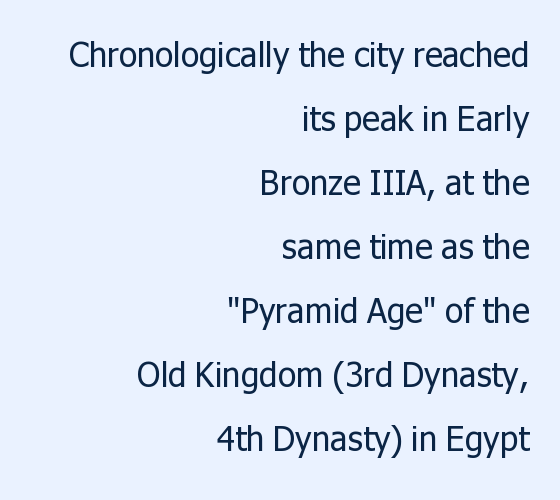
Each word holds together tightly as a unit, with standard inter-letter gaps. The lettering stays uniformly vertical, giving the passage a roman look. Heaviness? Minimal to ordinary, like unemphasized prose. Has an underline been added? It has not.
